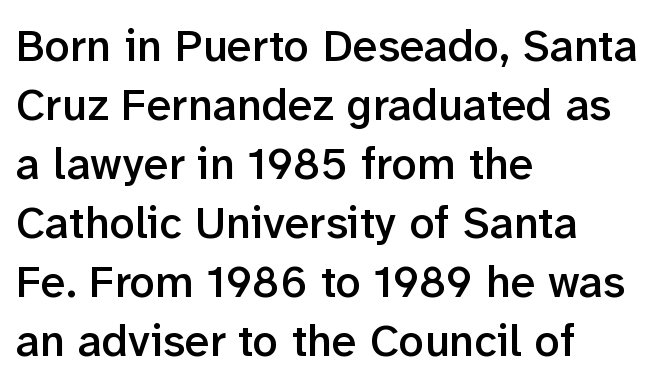
These lines sit exactly where default settings would place them. These lines were composed using upright roman letters. Think of a printed novel: that variable character pitch is what you see here. Type without underlining. The strokes are fattened partway — semibold, not bold.
